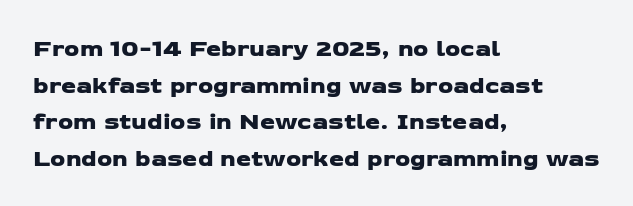
The image shows 24 px text type; set left-aligned, normal line spacing (1.53x), normal letter spacing, not underlined.
